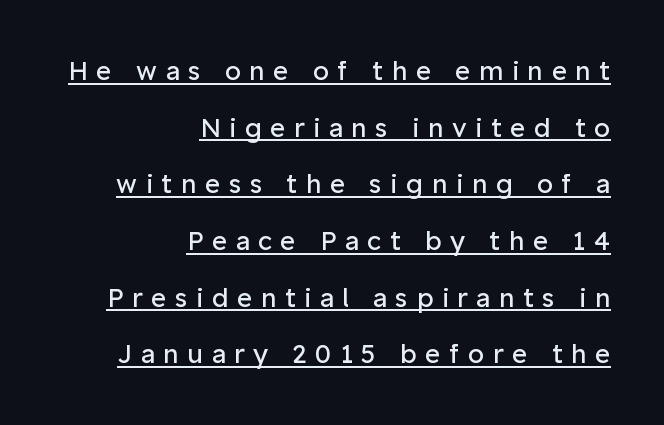
{"italic": "no", "bold": "no", "underline": "yes", "align": "right", "line_spacing": "loose", "line_spacing_ratio": 2.18, "letter_spacing": "wide", "letter_spacing_em": 0.33, "glyph_px": 26}
